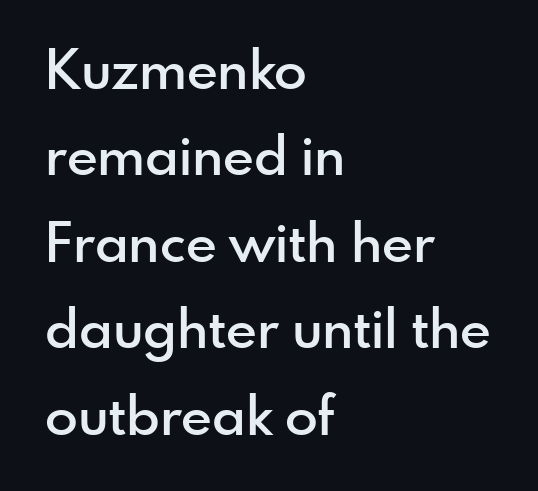
Q: Is the text bold? A: Semi-bold.
Q: Is the text italic (slanted)? A: No, it is upright.
Q: Is the typeface a serif or a sans-serif typeface? A: Sans-serif.
Q: Is the text underlined? A: No.
Q: How is the paragraph aligned? A: Left-aligned.
Q: Is the spacing between letters normal or unusually wide? A: Normal.
Q: Is the spacing between lines tight, normal or loose? A: Normal.
Q: Width (condensed, normal, or wide)? A: Normal.
Q: x-height? A: Small.
Q: Monospaced? A: No.
